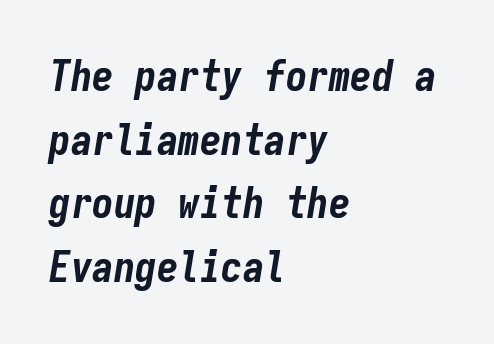
{"italic": "yes", "lean": "right", "slant_degrees": 9, "bold": "yes", "weight": "bold", "width": "condensed", "stroke_contrast": "low", "x_height": "medium", "monospaced": "yes", "underline": "no", "align": "left", "line_spacing": "normal", "line_spacing_ratio": 1.48, "letter_spacing": "normal", "letter_spacing_em": 0.0, "glyph_px": 43}
